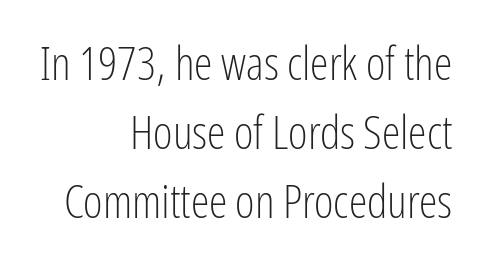
Q: Is the text bold? A: No.
Q: Is the text italic (slanted)? A: No, it is upright.
Q: Is the typeface a serif or a sans-serif typeface? A: Sans-serif.
Q: Is the text underlined? A: No.
Q: How is the paragraph aligned? A: Right-aligned.
Q: Is the spacing between letters normal or unusually wide? A: Normal.
Q: Is the spacing between lines tight, normal or loose? A: Normal.
Q: Width (condensed, normal, or wide)? A: Condensed.
Q: Stroke contrast? A: Low.
Q: x-height? A: Medium.
Q: Monospaced? A: No.
